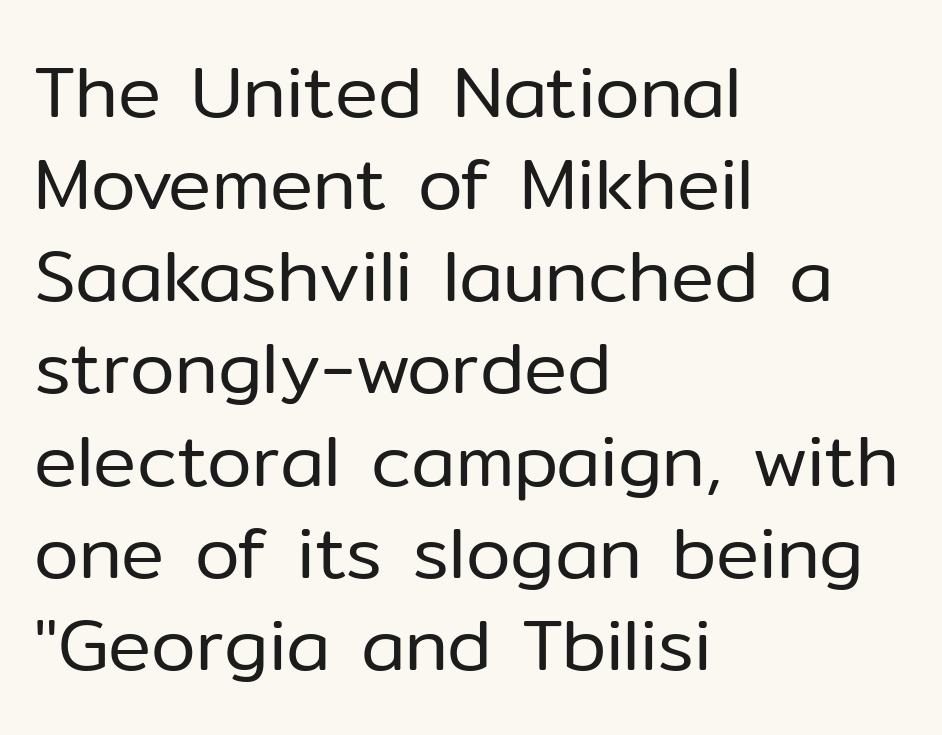
The typesetting does not lean heavy: it is not bold. Normally led — the rows are evenly, conventionally spaced. You could not count columns in this text — the font is proportionally spaced. Letter spacing: default. All the whitespace from short lines collects on the right. The face used here is a sans, in the tradition of grotesques and geometrics.
